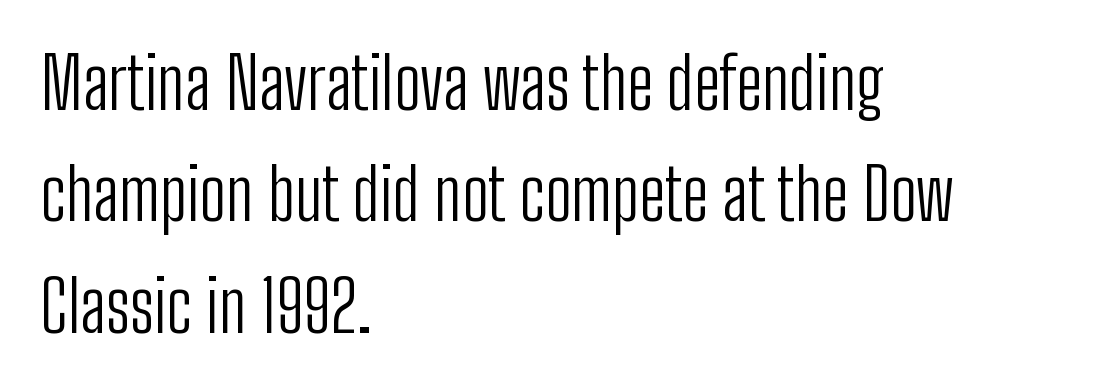
{"serif": "no", "italic": "no", "bold": "no", "weight": "light", "width": "condensed", "stroke_contrast": "low", "x_height": "medium", "monospaced": "no", "underline": "no", "align": "left", "line_spacing": "normal", "line_spacing_ratio": 1.57, "letter_spacing": "normal", "letter_spacing_em": 0.0, "glyph_px": 71}
